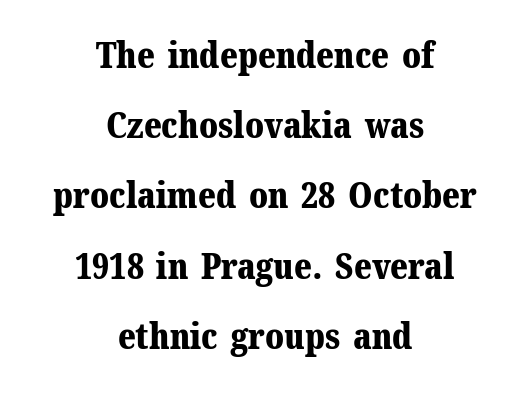
Anything drawn beneath the words? Only blank space. A roman cut, with each character standing at attention. The type family on display is of the serif kind. These lines are rendered in a variable-pitch font.
